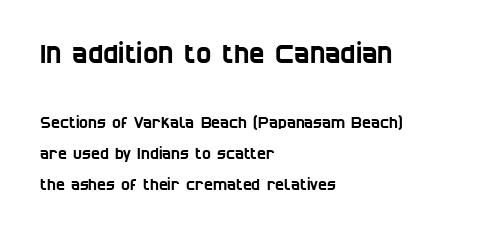
{"underline": "no", "align": "left", "line_spacing": "loose", "line_spacing_ratio": 2.08, "letter_spacing": "normal", "letter_spacing_em": 0.0, "larger_block": "first", "size_ratio": 1.73, "glyph_px": 26}
